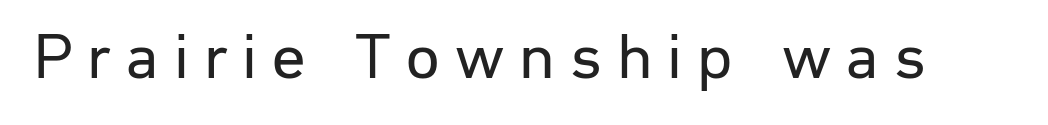
Underline: absent. Varying glyph widths throughout — classic text-font behaviour. Stem width sits at or under what a default text font uses. Does extra space separate the letters? Yes, quite a lot of it. Italic? Not at all — the glyphs are vertical. These lines are composed in type without serifs.
